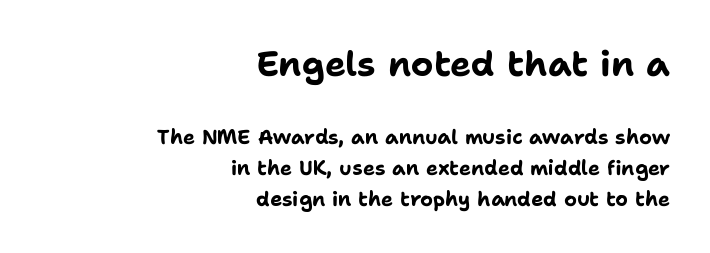
{"serif": "no", "italic": "no", "bold": "yes", "weight": "bold", "width": "normal", "stroke_contrast": "low", "x_height": "medium", "monospaced": "no", "underline": "no", "align": "right", "line_spacing": "normal", "line_spacing_ratio": 1.56, "letter_spacing": "normal", "letter_spacing_em": 0.0, "larger_block": "first", "size_ratio": 1.75, "glyph_px": 35}
